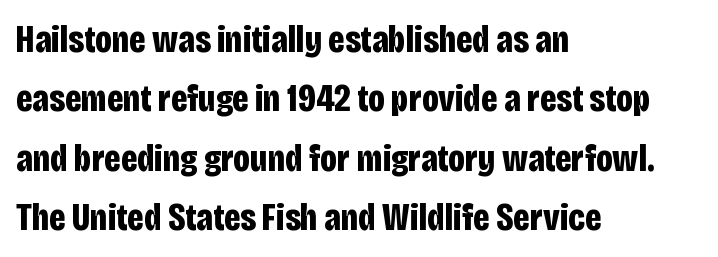
Q: Is the text bold? A: Yes.
Q: Is the text italic (slanted)? A: No, it is upright.
Q: Is the typeface a serif or a sans-serif typeface? A: Sans-serif.
Q: Is the text underlined? A: No.
Q: How is the paragraph aligned? A: Left-aligned.
Q: Is the spacing between letters normal or unusually wide? A: Normal.
Q: Is the spacing between lines tight, normal or loose? A: Normal.
Q: Width (condensed, normal, or wide)? A: Condensed.
Q: Stroke contrast? A: Low.
Q: x-height? A: Large.
Q: Monospaced? A: No.
